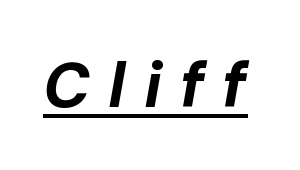
The image shows 64 px bold type, italic (leaning right); set unusually wide letter spacing (+0.28 em), underlined; low stroke contrast and a medium x-height.
